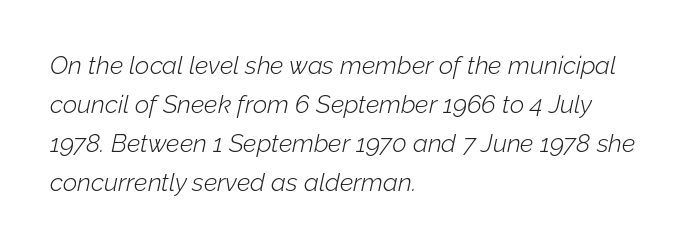
Q: Is the text bold? A: No.
Q: Is the text italic (slanted)? A: Yes, it leans right by about 12 degrees.
Q: Is the text underlined? A: No.
Q: How is the paragraph aligned? A: Left-aligned.
Q: Is the spacing between letters normal or unusually wide? A: Normal.
Q: Is the spacing between lines tight, normal or loose? A: Normal.
